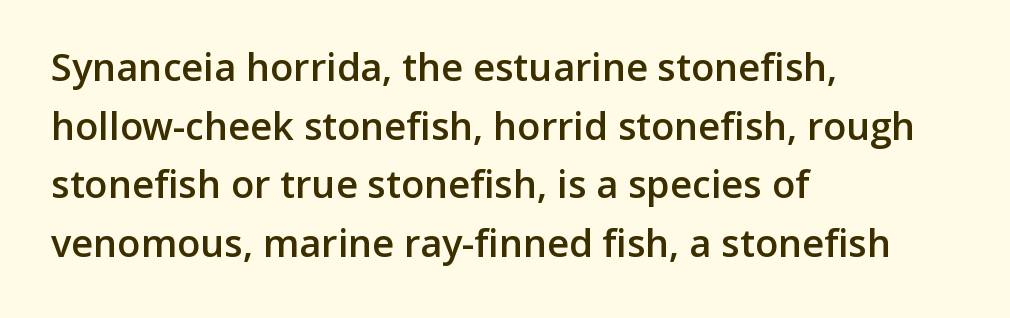
The image shows 38 px semibold sans-serif type, upright; set left-aligned, normal line spacing (1.54x), normal letter spacing, not underlined; low stroke contrast and a medium x-height.
